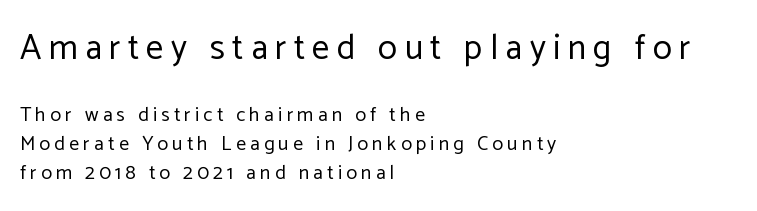
The image shows 35 px regular-weight sans-serif type, upright; set left-aligned, normal line spacing (1.46x), unusually wide letter spacing (+0.21 em), not underlined; the first (top) block is 1.75x larger; low stroke contrast and a medium x-height.
